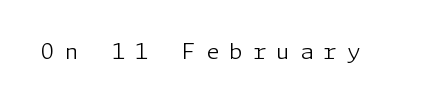
{"italic": "no", "bold": "no", "underline": "no", "letter_spacing": "wide", "letter_spacing_em": 0.45, "glyph_px": 22}
